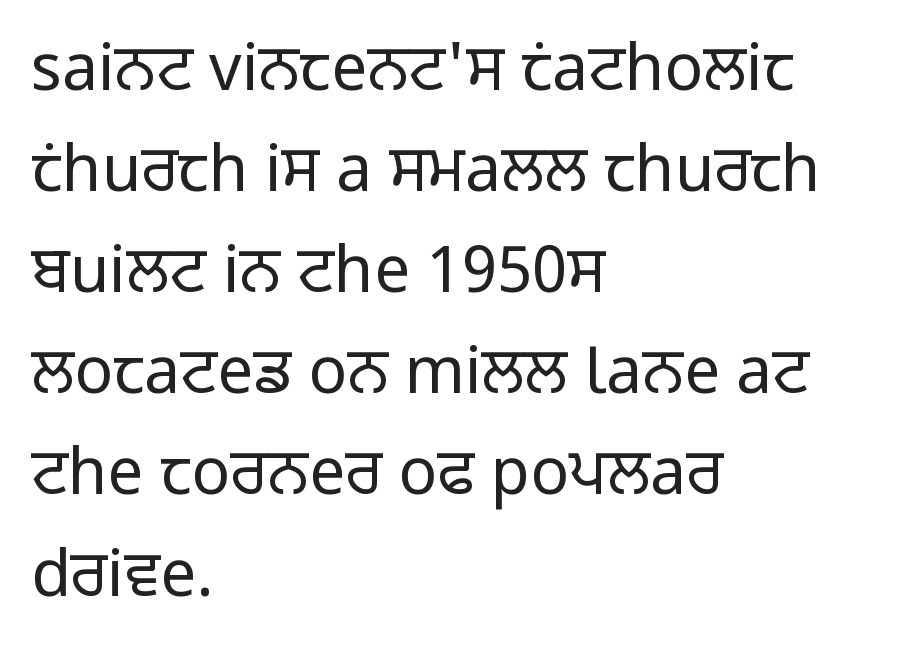
Lines of text with bare space underneath. A typesetter would label this face a sans. A normal amount of white space separates one row of letters from the next. The horizontal fit of the characters is conventional and even. In terms of posture, this sample is upright. Note the varied advance widths — an 'i' is clearly narrower than an 'm'.
